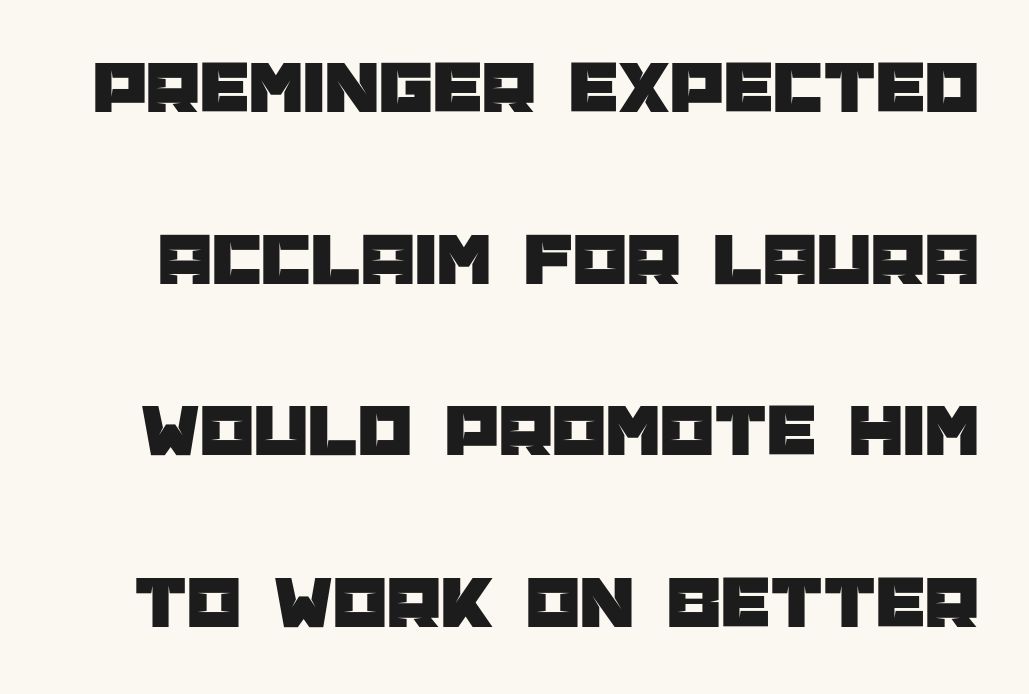
Q: Is the text italic (slanted)? A: No, it is upright.
Q: Is the typeface a serif or a sans-serif typeface? A: Sans-serif.
Q: Is the text underlined? A: No.
Q: Is the spacing between letters normal or unusually wide? A: Normal.
Q: Is the spacing between lines tight, normal or loose? A: Loose.
Q: Width (condensed, normal, or wide)? A: Normal.
Q: Stroke contrast? A: Low.
Q: x-height? A: Large.
Q: Monospaced? A: No.
